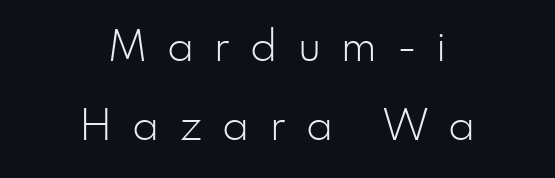
Q: Is the text bold? A: No.
Q: Is the text italic (slanted)? A: No, it is upright.
Q: Is the typeface a serif or a sans-serif typeface? A: Sans-serif.
Q: Is the text underlined? A: No.
Q: How is the paragraph aligned? A: Centered.
Q: Is the spacing between letters normal or unusually wide? A: Unusually wide.
Q: Width (condensed, normal, or wide)? A: Normal.
Q: Stroke contrast? A: Low.
Q: x-height? A: Small.
Q: Monospaced? A: No.
